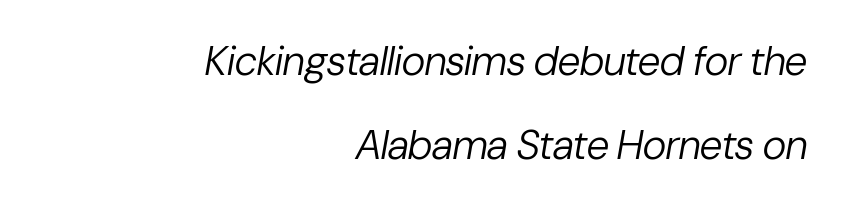
The horizontal fit of the characters is conventional and even. The paragraph has a hard right edge and a soft left edge. Posture: slanted. Honestly, there is no underline to notice here at all. Is this a fixed-width face? No — the glyphs have proportional, varying widths.
